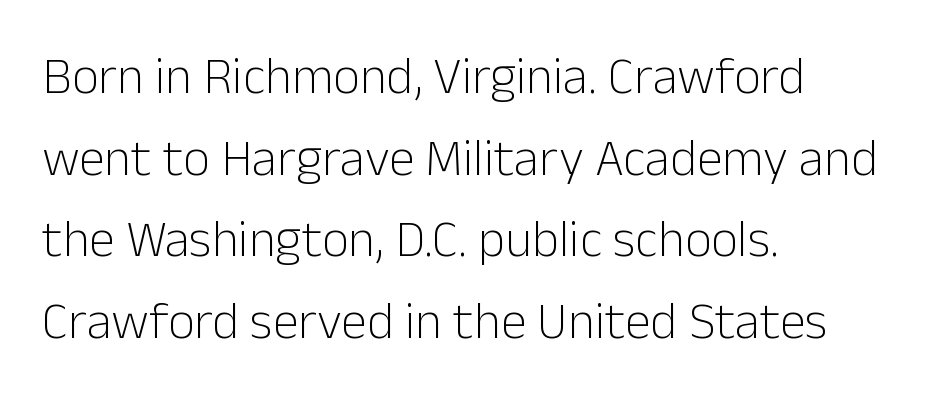
The image shows 52 px light sans-serif type, upright; set left-aligned, normal line spacing (1.57x), normal letter spacing, not underlined; low stroke contrast and a medium x-height.
